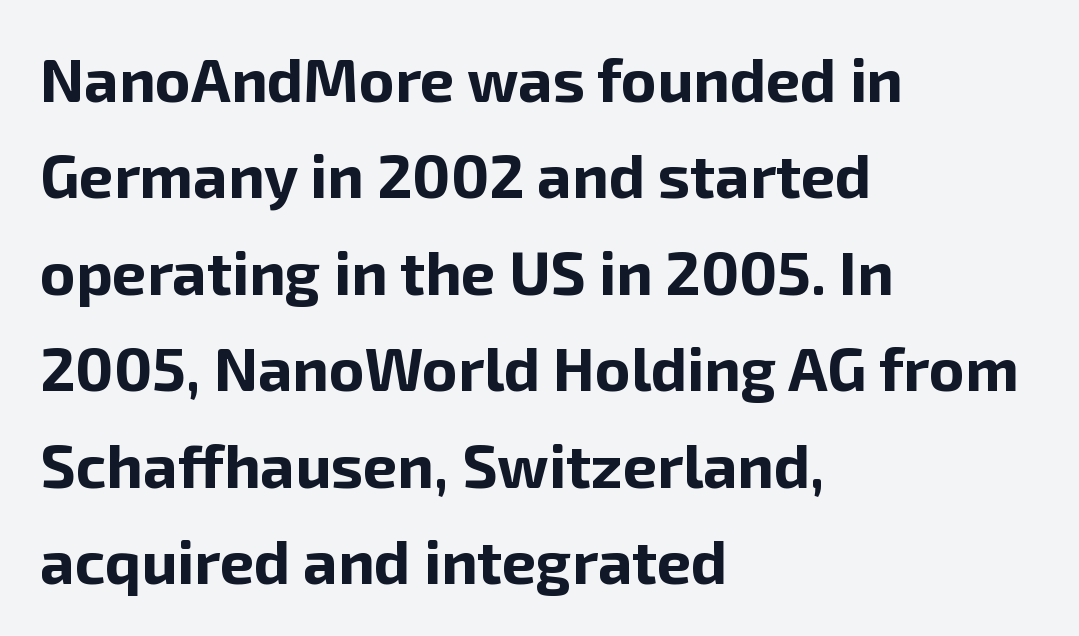
Q: Is the text bold? A: Yes.
Q: Is the text italic (slanted)? A: No, it is upright.
Q: Is the typeface a serif or a sans-serif typeface? A: Sans-serif.
Q: Is the text underlined? A: No.
Q: How is the paragraph aligned? A: Left-aligned.
Q: Is the spacing between letters normal or unusually wide? A: Normal.
Q: Is the spacing between lines tight, normal or loose? A: Normal.
Q: Width (condensed, normal, or wide)? A: Normal.
Q: Stroke contrast? A: Low.
Q: x-height? A: Medium.
Q: Monospaced? A: No.
